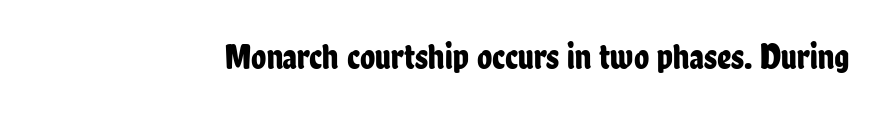
A clean baseline with only descenders dipping below it. The typography opts for an upright posture over an oblique one. Spacing verdict: proportional, widths tailored to each character. This rendering employs a face without finishing strokes, i.e., a sans-serif.
